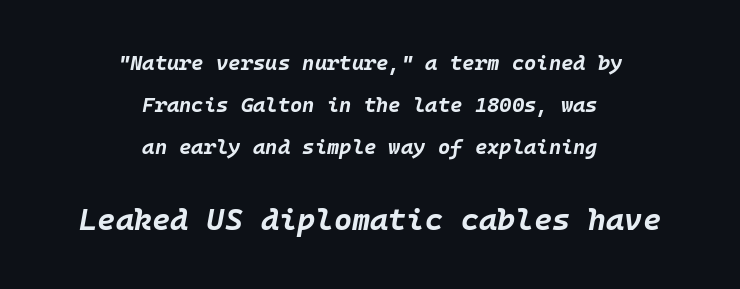
{"italic": "yes", "lean": "right", "slant_degrees": 10, "bold": "yes", "weight": "bold", "width": "normal", "stroke_contrast": "low", "x_height": "large", "monospaced": "yes", "underline": "no", "align": "center", "line_spacing": "loose", "line_spacing_ratio": 2.01, "letter_spacing": "normal", "letter_spacing_em": 0.0, "larger_block": "second", "size_ratio": 1.48, "glyph_px": 31}
